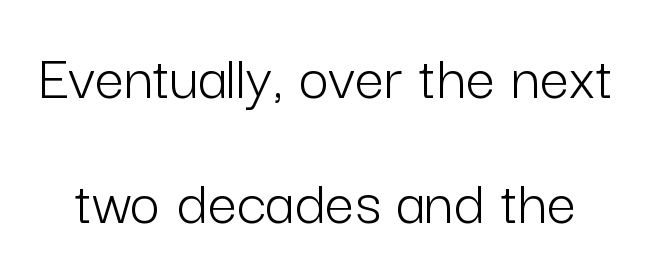
The image shows 66 px light sans-serif type, upright; set line spacing 1.89x, normal letter spacing, not underlined; low stroke contrast and a medium x-height.
